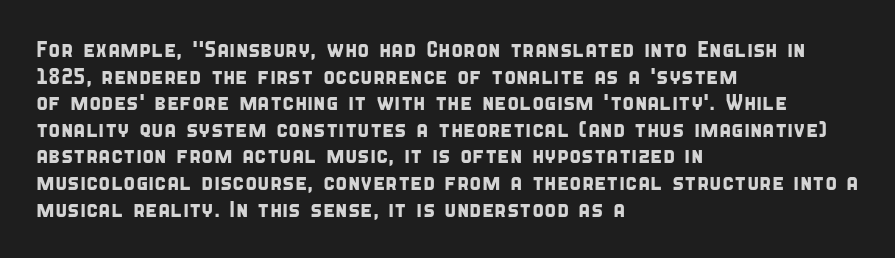
Left-aligned paragraph, ragged on the right. Descenders are the only things crossing below the line. A typesetter would call this zero additional tracking.
